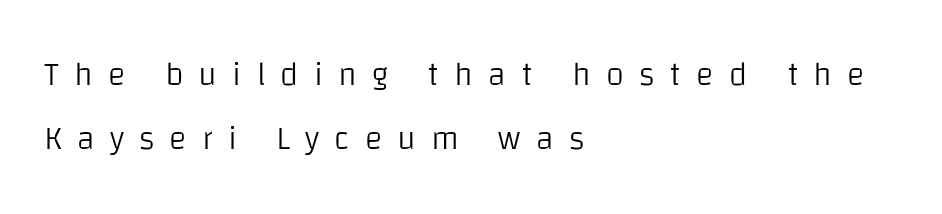
Q: Is the text bold? A: No.
Q: Is the text italic (slanted)? A: No, it is upright.
Q: Is the typeface a serif or a sans-serif typeface? A: Sans-serif.
Q: Is the text underlined? A: No.
Q: How is the paragraph aligned? A: Left-aligned.
Q: Is the spacing between letters normal or unusually wide? A: Unusually wide.
Q: Is the spacing between lines tight, normal or loose? A: Loose.
Q: Width (condensed, normal, or wide)? A: Normal.
Q: Stroke contrast? A: Low.
Q: x-height? A: Large.
Q: Monospaced? A: No.
